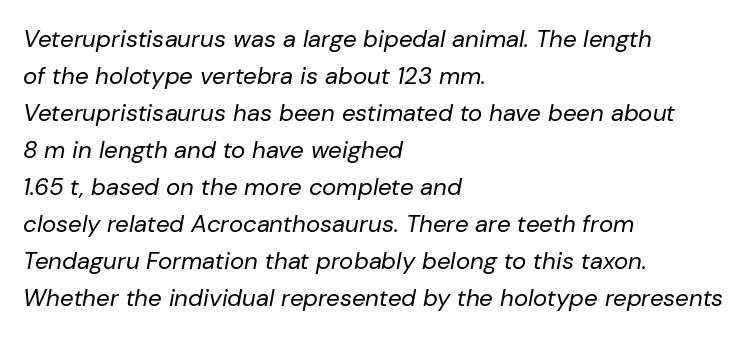
Q: Is the text bold? A: No.
Q: Is the text italic (slanted)? A: Yes, it leans right by about 10 degrees.
Q: Is the text underlined? A: No.
Q: How is the paragraph aligned? A: Left-aligned.
Q: Is the spacing between letters normal or unusually wide? A: Normal.
Q: Is the spacing between lines tight, normal or loose? A: Normal.
